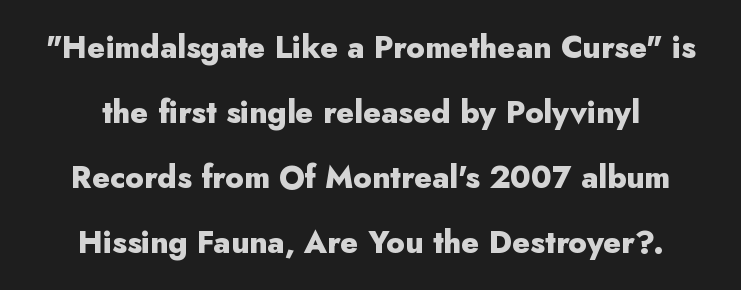
The image shows 31 px heavy sans-serif type, upright; set centered, loose line spacing (2.1x), normal letter spacing, not underlined; low stroke contrast and a small x-height.
